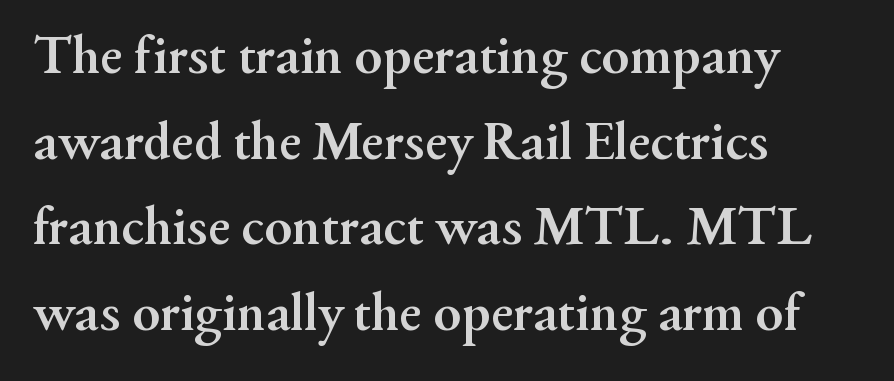
Characters remain perfectly vertical along every line. Serif or sans? Serif — the stroke terminals have little feet. Descenders are the only things crossing below the line. A typesetter would call this proportional, since set widths differ per character. Whoever set this chose a conventional vertical rhythm.
